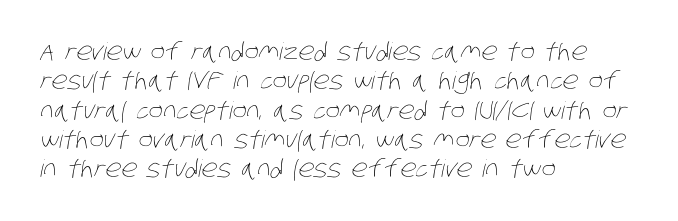
{"bold": "no", "underline": "no", "align": "left", "line_spacing_ratio": 1.22, "letter_spacing": "normal", "letter_spacing_em": 0.0, "glyph_px": 24}
